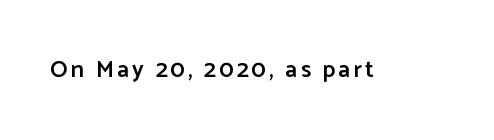
Q: Is the text bold? A: Semi-bold.
Q: Is the text italic (slanted)? A: No, it is upright.
Q: Is the text underlined? A: No.
